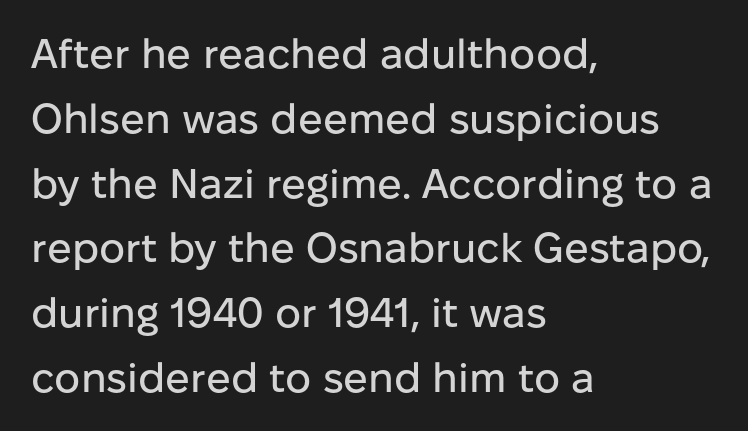
The image shows 41 px sans-serif type, upright; set left-aligned, normal line spacing (1.58x), normal letter spacing, not underlined; low stroke contrast and a medium x-height.
